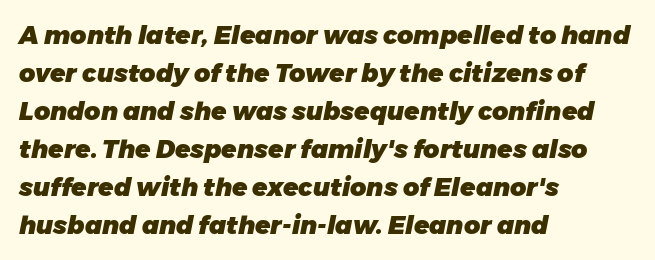
In terms of letterspacing, this is plain default setting. Regular leading. The specimen omits any rule beneath the text block's lines. Looking at the ascenders, they clearly lean.
